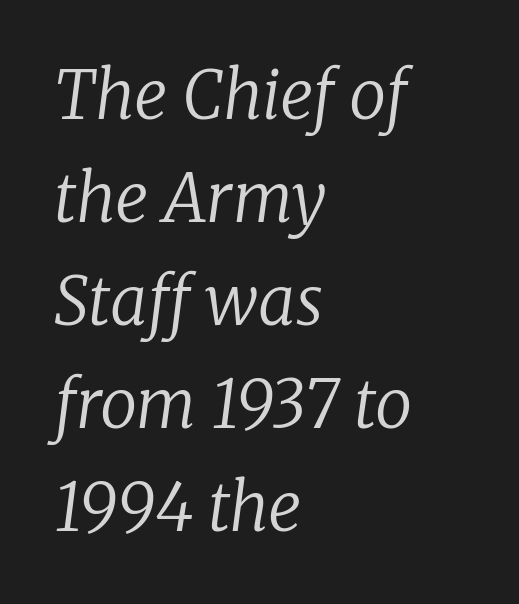
{"serif": "yes", "italic": "yes", "lean": "right", "slant_degrees": 8, "bold": "no", "weight": "regular", "width": "normal", "stroke_contrast": "low", "x_height": "medium", "monospaced": "no", "underline": "no", "align": "left", "line_spacing": "normal", "line_spacing_ratio": 1.56, "letter_spacing": "normal", "letter_spacing_em": 0.0, "glyph_px": 66}
